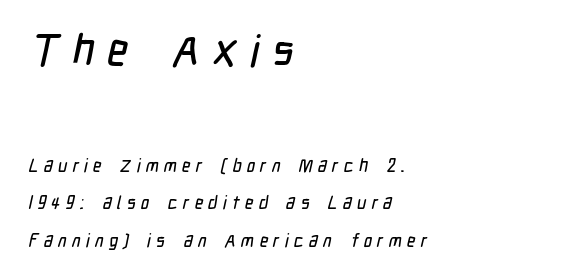
Q: Is the typeface a serif or a sans-serif typeface? A: Sans-serif.
Q: Is the text underlined? A: No.
Q: How is the paragraph aligned? A: Left-aligned.
Q: Is the spacing between letters normal or unusually wide? A: Unusually wide.
Q: Is the spacing between lines tight, normal or loose? A: Loose.
Q: Which block of text is set in a larger size, the first (top) or the second (bottom)? A: The first (top) one.
Q: Width (condensed, normal, or wide)? A: Condensed.
Q: Stroke contrast? A: Low.
Q: x-height? A: Medium.
Q: Monospaced? A: No.
